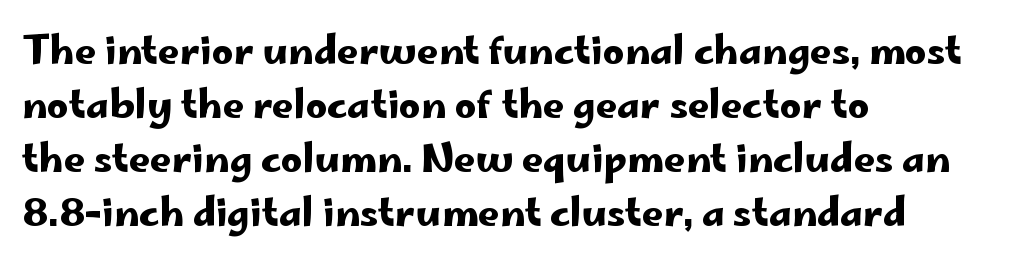
Q: Is the text italic (slanted)? A: No, it is upright.
Q: Is the typeface a serif or a sans-serif typeface? A: Sans-serif.
Q: Is the text underlined? A: No.
Q: How is the paragraph aligned? A: Left-aligned.
Q: Is the spacing between letters normal or unusually wide? A: Normal.
Q: Is the spacing between lines tight, normal or loose? A: Normal.
Q: Width (condensed, normal, or wide)? A: Wide.
Q: Stroke contrast? A: Low.
Q: x-height? A: Small.
Q: Monospaced? A: No.
